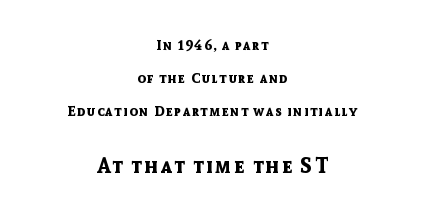
{"italic": "no", "bold": "yes", "underline": "no", "align": "center", "line_spacing": "loose", "line_spacing_ratio": 2.36, "larger_block": "second", "size_ratio": 1.5, "glyph_px": 21}
